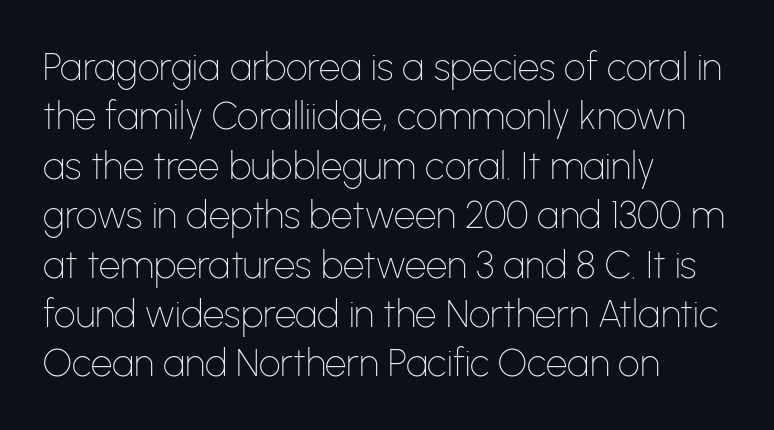
{"serif": "no", "italic": "no", "bold": "no", "weight": "thin", "width": "normal", "stroke_contrast": "low", "x_height": "medium", "monospaced": "no", "underline": "no", "align": "left", "line_spacing": "normal", "line_spacing_ratio": 1.3, "letter_spacing": "normal", "letter_spacing_em": 0.0, "glyph_px": 38}
